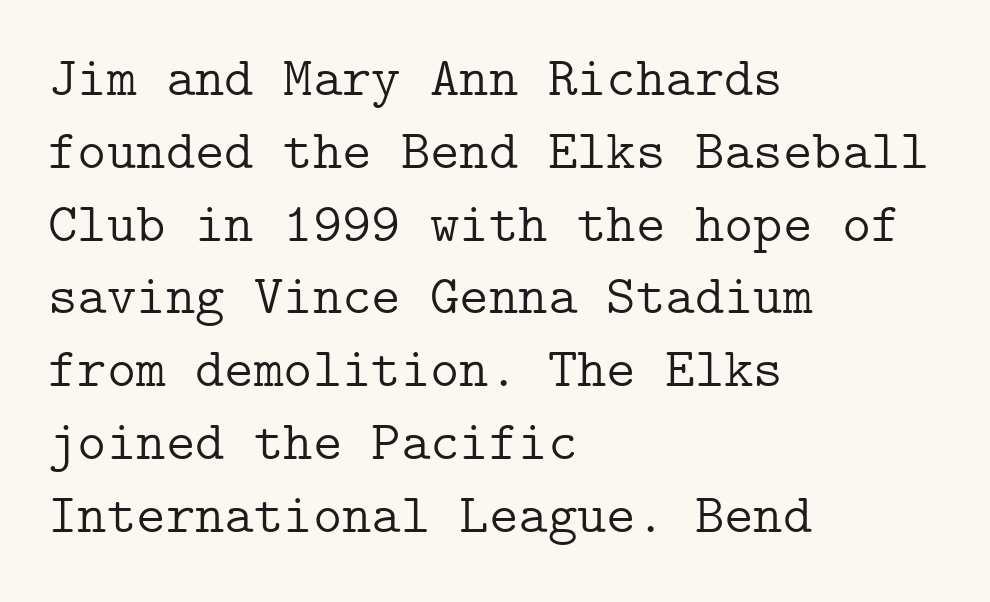
The image shows 56 px light serif type, upright; set left-aligned, normal line spacing (1.3x), normal letter spacing, not underlined; low stroke contrast and a medium x-height.
